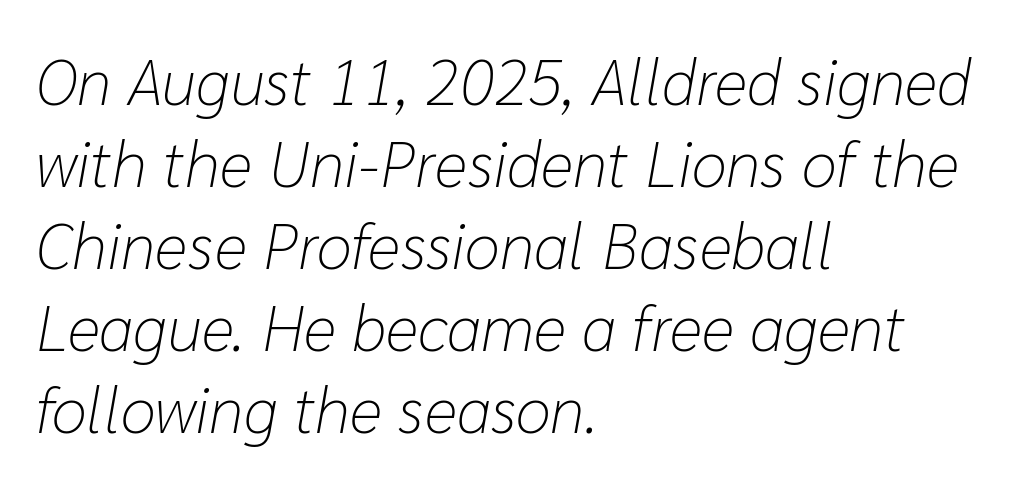
Q: Is the text bold? A: No.
Q: Is the text italic (slanted)? A: Yes, it leans right by about 10 degrees.
Q: Is the text underlined? A: No.
Q: How is the paragraph aligned? A: Left-aligned.
Q: Is the spacing between letters normal or unusually wide? A: Normal.
Q: Is the spacing between lines tight, normal or loose? A: Normal.
Q: Width (condensed, normal, or wide)? A: Normal.
Q: Stroke contrast? A: Low.
Q: x-height? A: Medium.
Q: Monospaced? A: No.
